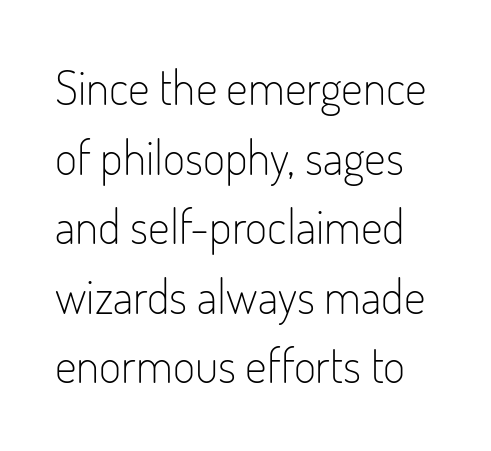
{"serif": "no", "italic": "no", "bold": "no", "weight": "light", "width": "condensed", "stroke_contrast": "low", "x_height": "small", "monospaced": "no", "underline": "no", "line_spacing": "normal", "line_spacing_ratio": 1.45, "letter_spacing": "normal", "letter_spacing_em": 0.0, "glyph_px": 48}
